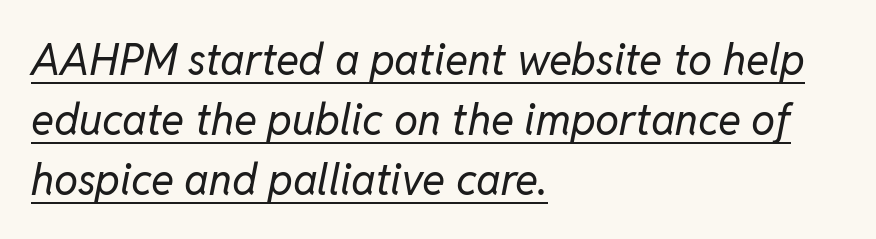
The horizontal fit of the characters is conventional and even. The setting favours the left margin, as ordinary paragraphs usually do. This sample uses an oblique cut, with every glyph tilted off the vertical. The typesetting does not lean heavy: it is not bold. The passage shown is typed in a proportional face where columns would drift. Students, observe: this is what conventionally led text looks like.
